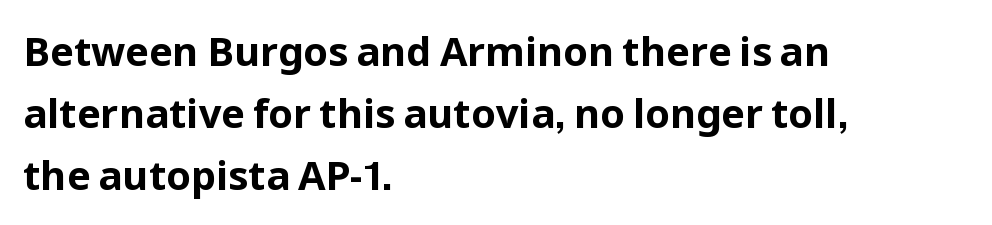
Q: Is the text bold? A: Yes.
Q: Is the text italic (slanted)? A: No, it is upright.
Q: Is the typeface a serif or a sans-serif typeface? A: Sans-serif.
Q: Is the text underlined? A: No.
Q: How is the paragraph aligned? A: Left-aligned.
Q: Is the spacing between letters normal or unusually wide? A: Normal.
Q: Is the spacing between lines tight, normal or loose? A: Normal.
Q: Width (condensed, normal, or wide)? A: Normal.
Q: Stroke contrast? A: Low.
Q: x-height? A: Medium.
Q: Monospaced? A: No.
